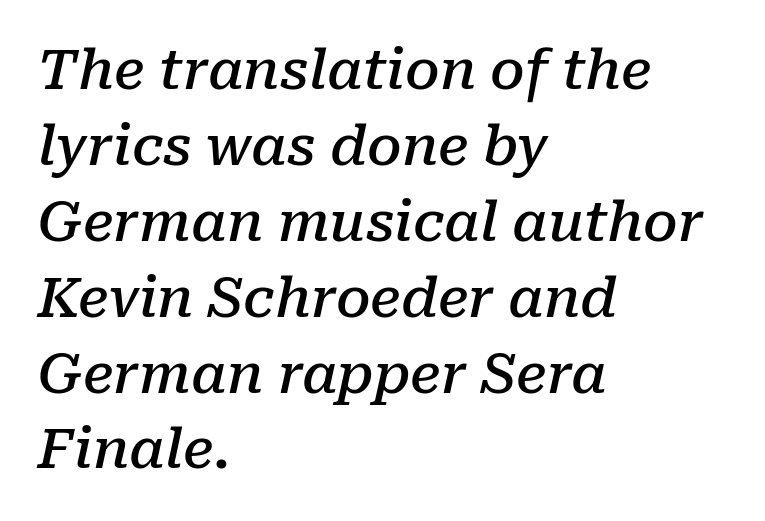
Q: Is the text bold? A: Semi-bold.
Q: Is the text italic (slanted)? A: Yes, it leans right by about 10 degrees.
Q: Is the typeface a serif or a sans-serif typeface? A: Serif.
Q: Is the text underlined? A: No.
Q: How is the paragraph aligned? A: Left-aligned.
Q: Is the spacing between letters normal or unusually wide? A: Normal.
Q: Is the spacing between lines tight, normal or loose? A: Normal.
Q: Width (condensed, normal, or wide)? A: Normal.
Q: Stroke contrast? A: Low.
Q: x-height? A: Medium.
Q: Monospaced? A: No.
